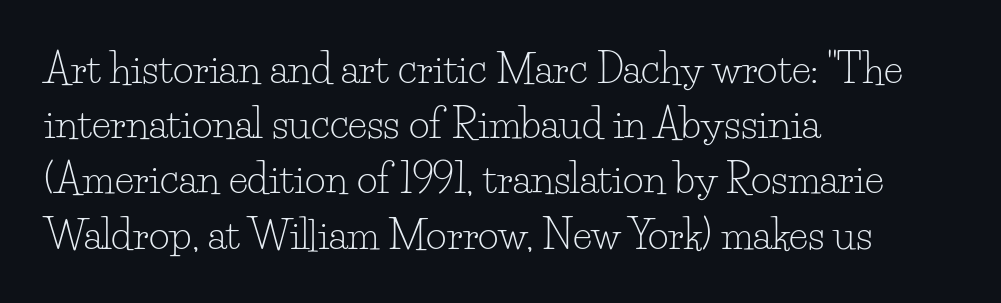
Here the glyphs are tracked normally, forming tight word shapes. Leading: standard. Underlining? Definitely not there. A roman cut, with each character standing at attention. Font category for this specimen: serif.
